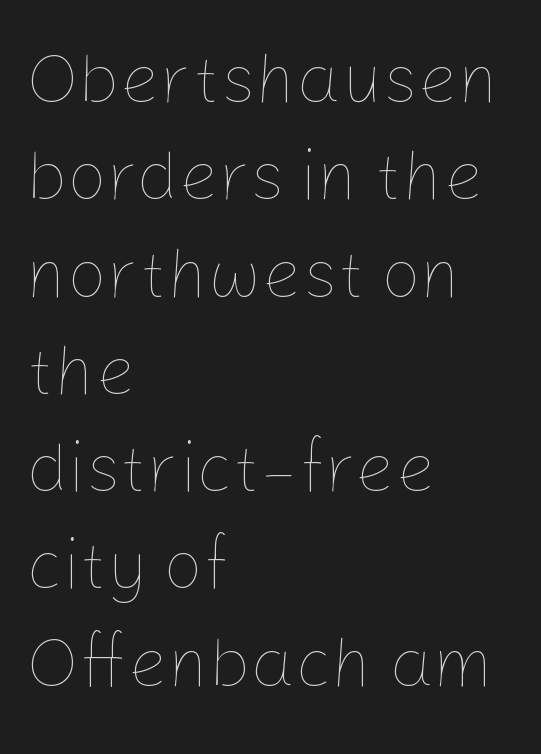
Is the stroke heavy? The answer is a plain regular-or-lighter. Vertical strokes here are truly vertical. These lines are rendered in a variable-pitch font. Compared with typical body copy, the letter spacing here is the same. The leading is moderate, giving the passage an even texture.
